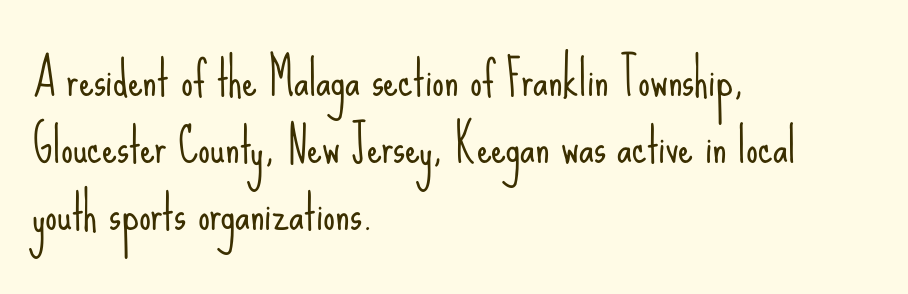
The image shows 47 px light, condensed sans-serif type, upright; set left-aligned, normal line spacing (1.43x), normal letter spacing, not underlined; low stroke contrast and a small x-height.
